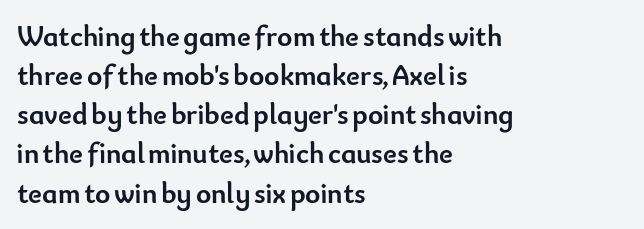
{"serif": "no", "italic": "no", "bold": "yes", "weight": "semibold", "width": "normal", "stroke_contrast": "low", "x_height": "small", "monospaced": "no", "underline": "no", "align": "left", "line_spacing": "normal", "line_spacing_ratio": 1.35, "letter_spacing": "normal", "letter_spacing_em": 0.0, "glyph_px": 29}
